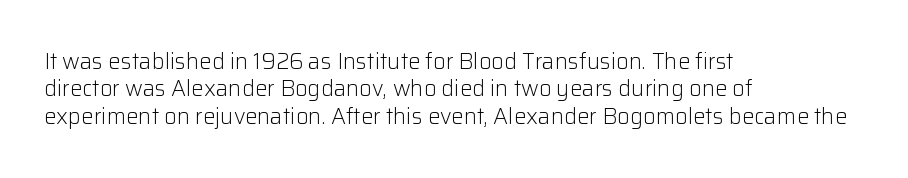
Q: Is the text bold? A: No.
Q: Is the text italic (slanted)? A: No, it is upright.
Q: Is the text underlined? A: No.
Q: How is the paragraph aligned? A: Left-aligned.
Q: Is the spacing between letters normal or unusually wide? A: Normal.
